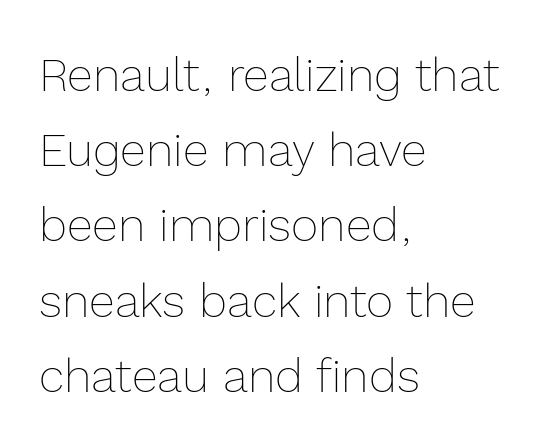
The image shows 47 px thin type, upright; set left-aligned, normal line spacing (1.6x), normal letter spacing, not underlined; a medium x-height.
